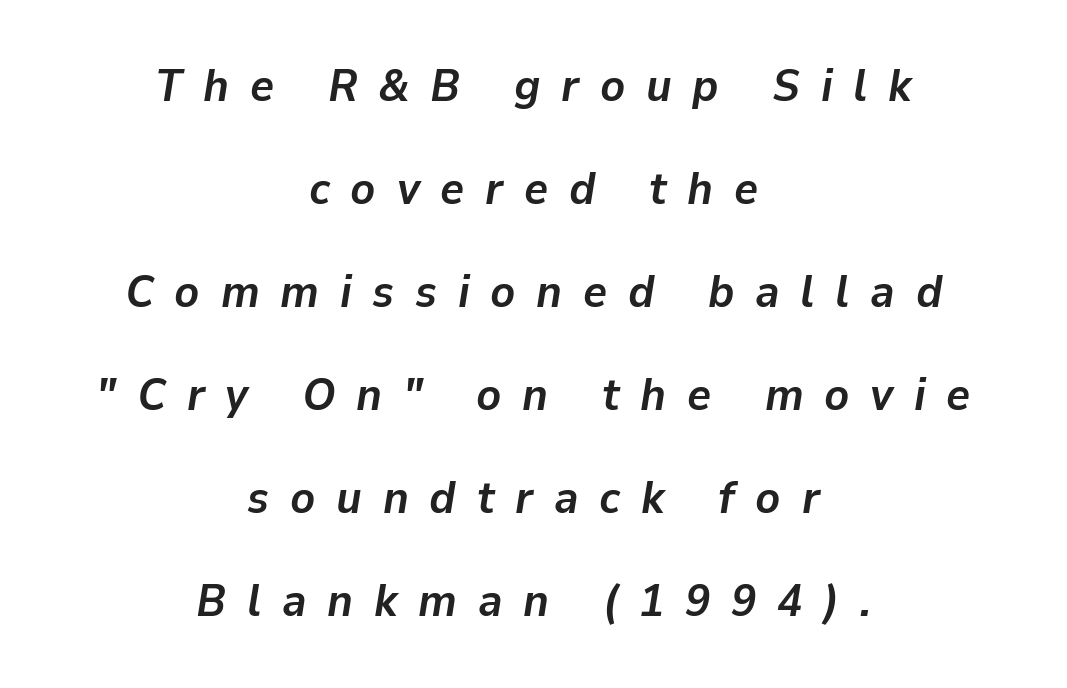
The image shows 46 px semibold type, italic (leaning right); set centered, loose line spacing (2.24x), unusually wide letter spacing (+0.45 em), not underlined; low stroke contrast and a medium x-height.
